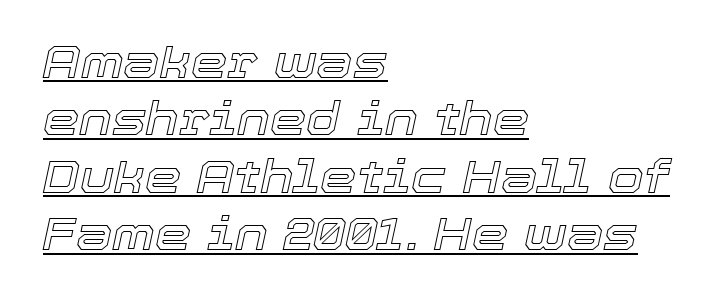
The image shows 46 px text type, italic (leaning right); set left-aligned, normal line spacing (1.25x), normal letter spacing, underlined; a medium x-height.
